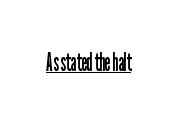
Q: Is the text bold? A: No.
Q: Is the text italic (slanted)? A: No, it is upright.
Q: Is the text underlined? A: Yes.
Q: Is the spacing between letters normal or unusually wide? A: Normal.
